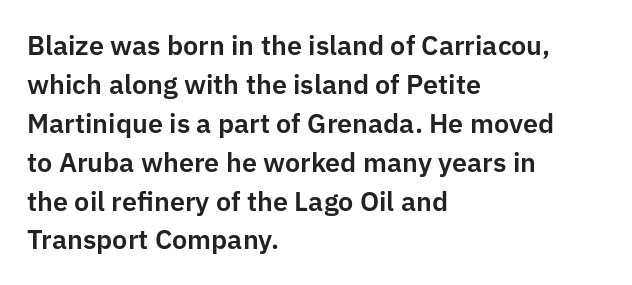
Q: Is the text italic (slanted)? A: No, it is upright.
Q: Is the text underlined? A: No.
Q: How is the paragraph aligned? A: Left-aligned.
Q: Is the spacing between letters normal or unusually wide? A: Normal.
Q: Is the spacing between lines tight, normal or loose? A: Normal.
